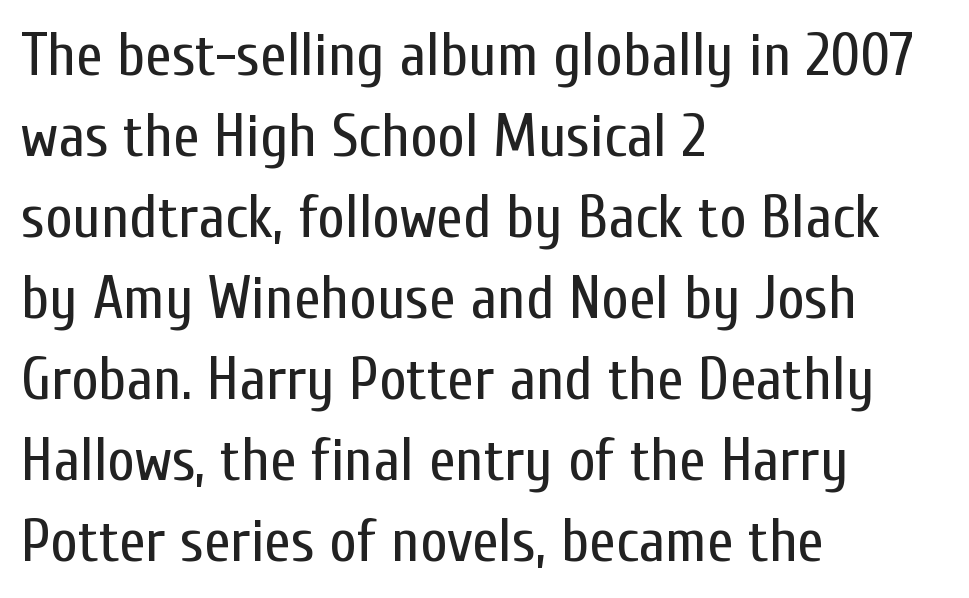
Q: Is the text bold? A: No.
Q: Is the text italic (slanted)? A: No, it is upright.
Q: Is the typeface a serif or a sans-serif typeface? A: Sans-serif.
Q: Is the text underlined? A: No.
Q: How is the paragraph aligned? A: Left-aligned.
Q: Is the spacing between letters normal or unusually wide? A: Normal.
Q: Is the spacing between lines tight, normal or loose? A: Normal.
Q: Width (condensed, normal, or wide)? A: Condensed.
Q: Stroke contrast? A: Low.
Q: x-height? A: Medium.
Q: Monospaced? A: No.
